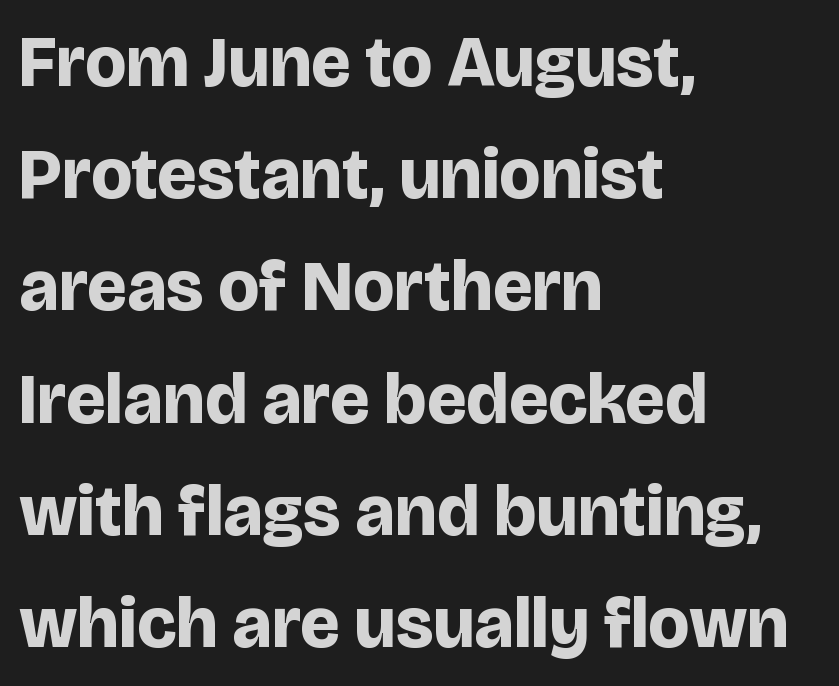
Q: Is the text bold? A: Yes.
Q: Is the text italic (slanted)? A: No, it is upright.
Q: Is the typeface a serif or a sans-serif typeface? A: Sans-serif.
Q: Is the text underlined? A: No.
Q: How is the paragraph aligned? A: Left-aligned.
Q: Is the spacing between letters normal or unusually wide? A: Normal.
Q: Is the spacing between lines tight, normal or loose? A: Normal.
Q: Width (condensed, normal, or wide)? A: Normal.
Q: Stroke contrast? A: Low.
Q: x-height? A: Large.
Q: Monospaced? A: No.
